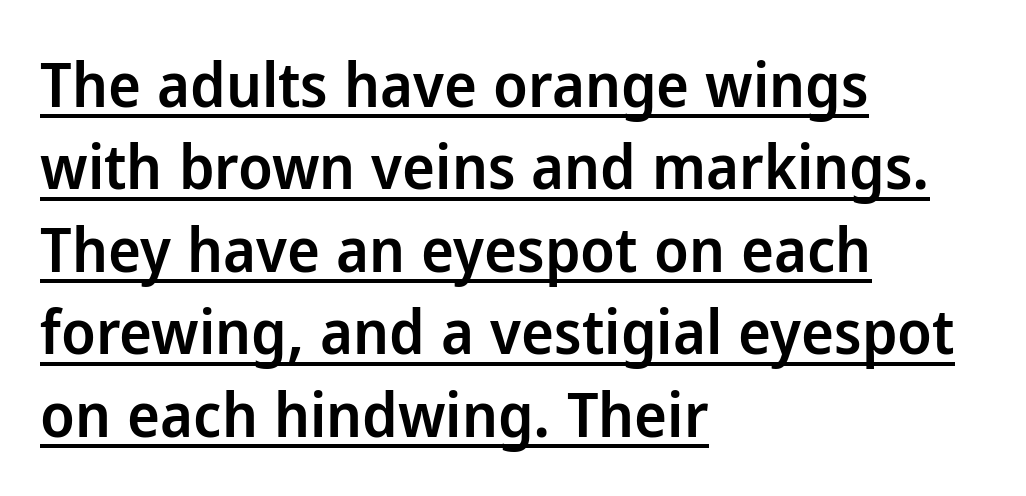
These lines stack with their left ends in a neat column. On the weight axis this lands at semibold, roughly 600. Posture: straight, roman, zero tilt. The rendering uses natural spacing where letterforms have individual widths.
